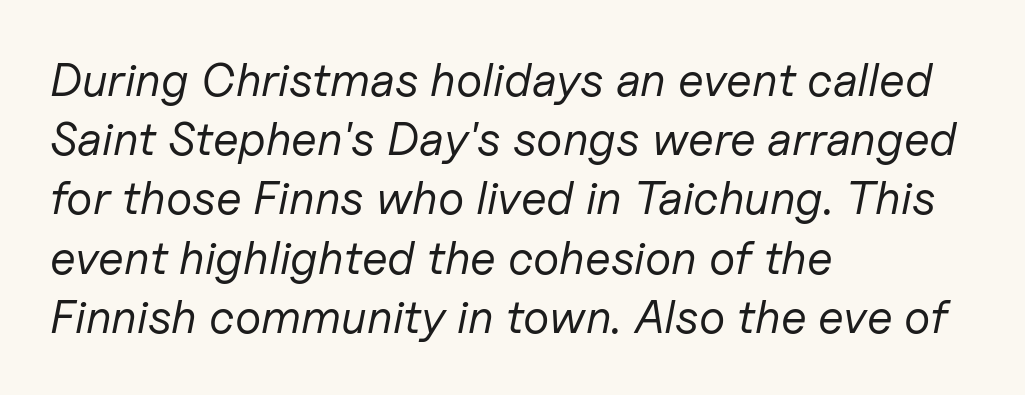
{"italic": "yes", "lean": "right", "slant_degrees": 11, "bold": "no", "weight": "regular", "width": "normal", "stroke_contrast": "low", "x_height": "medium", "monospaced": "no", "underline": "no", "align": "left", "line_spacing": "normal", "line_spacing_ratio": 1.26, "letter_spacing": "normal", "letter_spacing_em": 0.0, "glyph_px": 47}
